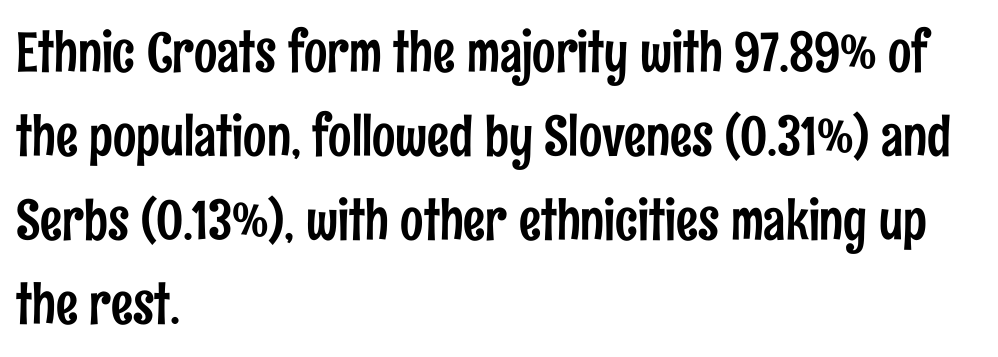
Q: Is the text italic (slanted)? A: No, it is upright.
Q: Is the typeface a serif or a sans-serif typeface? A: Sans-serif.
Q: Is the text underlined? A: No.
Q: How is the paragraph aligned? A: Left-aligned.
Q: Is the spacing between letters normal or unusually wide? A: Normal.
Q: Is the spacing between lines tight, normal or loose? A: Normal.
Q: Width (condensed, normal, or wide)? A: Condensed.
Q: Stroke contrast? A: Low.
Q: x-height? A: Medium.
Q: Monospaced? A: No.
